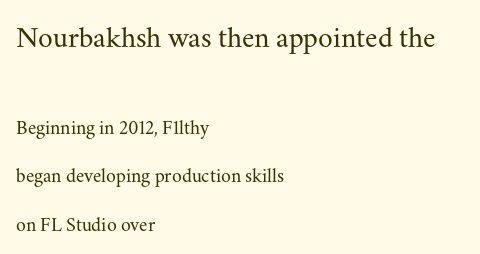
Q: Is the text bold? A: No.
Q: Is the text italic (slanted)? A: No, it is upright.
Q: Is the typeface a serif or a sans-serif typeface? A: Serif.
Q: Is the text underlined? A: No.
Q: How is the paragraph aligned? A: Left-aligned.
Q: Is the spacing between letters normal or unusually wide? A: Normal.
Q: Is the spacing between lines tight, normal or loose? A: Loose.
Q: Which block of text is set in a larger size, the first (top) or the second (bottom)? A: The first (top) one.
Q: Width (condensed, normal, or wide)? A: Normal.
Q: Stroke contrast? A: Medium.
Q: x-height? A: Small.
Q: Monospaced? A: No.
